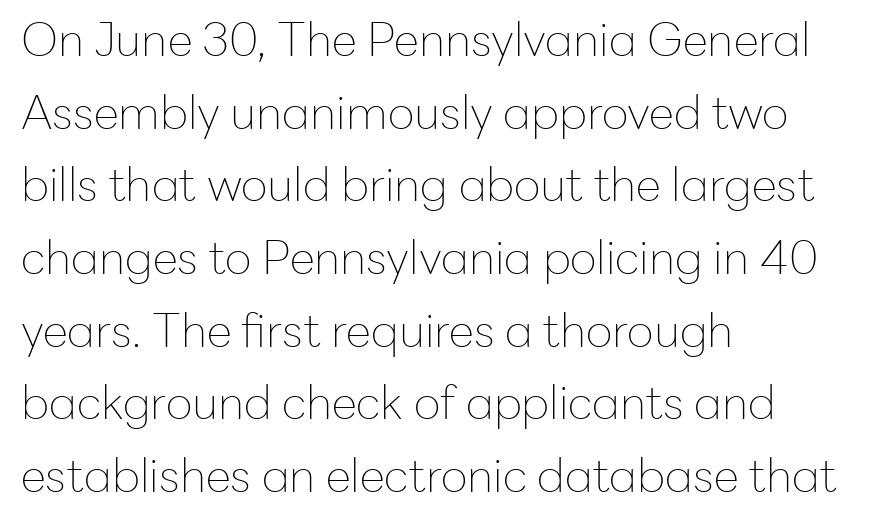
Compared with typical paragraphs, the rows here are spaced about the same. The rendering shows plain stroke endings on the letterforms — a sans-serif design. Decoration check: the copy has no underline. A typesetter would call this zero additional tracking. Notice how the stems are strictly vertical — no italics here.
